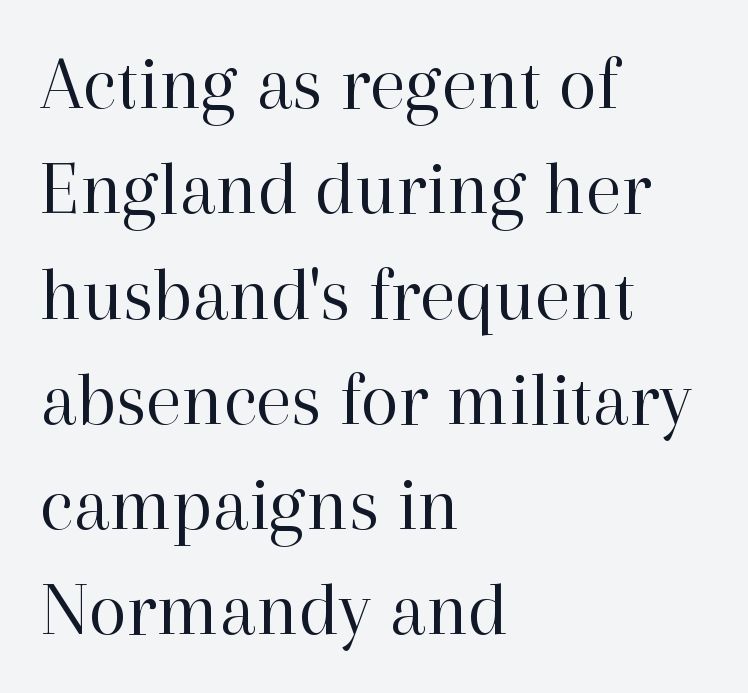
The image shows 78 px regular-weight serif type, upright; set left-aligned, normal line spacing (1.35x), normal letter spacing, not underlined; high stroke contrast and a medium x-height.
